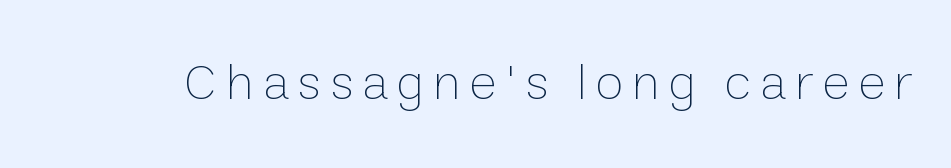
Q: Is the text bold? A: No.
Q: Is the text italic (slanted)? A: No, it is upright.
Q: Is the text underlined? A: No.
Q: Width (condensed, normal, or wide)? A: Normal.
Q: Stroke contrast? A: Low.
Q: x-height? A: Medium.
Q: Monospaced? A: No.
